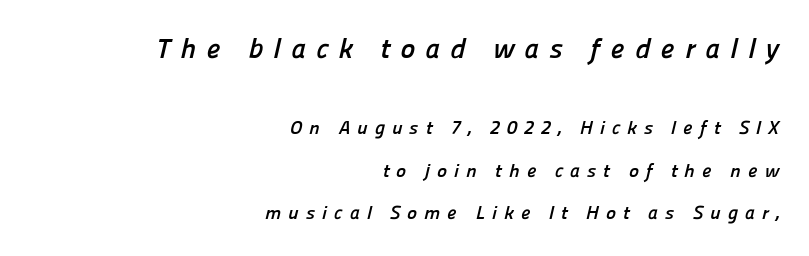
The image shows 28 px semibold sans-serif type; set right-aligned, loose line spacing (2.24x), unusually wide letter spacing (+0.37 em), not underlined; the first (top) block is 1.47x larger; low stroke contrast and a medium x-height.
